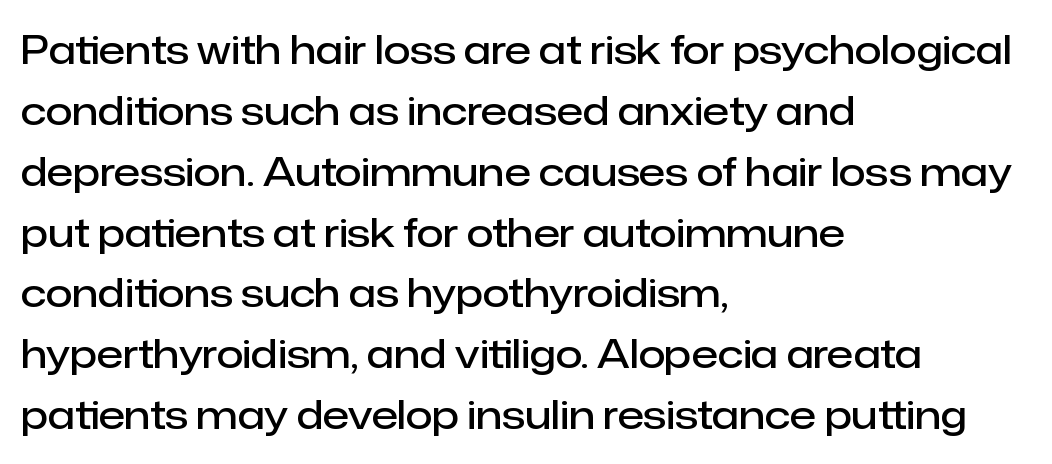
{"serif": "no", "italic": "no", "bold": "semi", "weight": "semibold", "width": "normal", "stroke_contrast": "low", "x_height": "medium", "monospaced": "no", "underline": "no", "align": "left", "line_spacing": "normal", "line_spacing_ratio": 1.56, "letter_spacing": "normal", "letter_spacing_em": 0.0, "glyph_px": 39}
